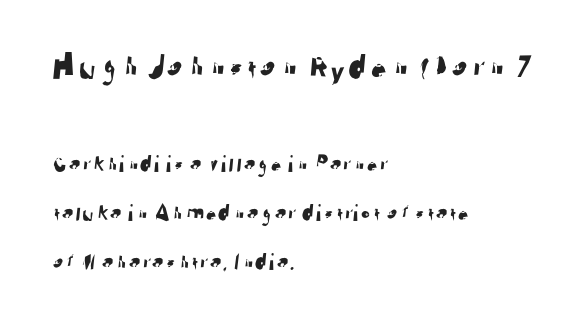
The image shows 36 px sans-serif type; set left-aligned, loose line spacing (2.04x), normal letter spacing, not underlined; the first (top) block is 1.5x larger; low stroke contrast and a medium x-height.
